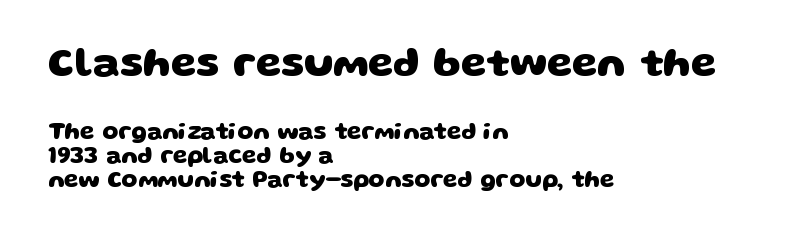
{"serif": "no", "bold": "yes", "weight": "heavy", "width": "wide", "stroke_contrast": "low", "x_height": "large", "monospaced": "no", "underline": "no", "align": "left", "line_spacing": "tight", "line_spacing_ratio": 1.04, "letter_spacing": "normal", "letter_spacing_em": 0.0, "larger_block": "first", "size_ratio": 1.78, "glyph_px": 41}
